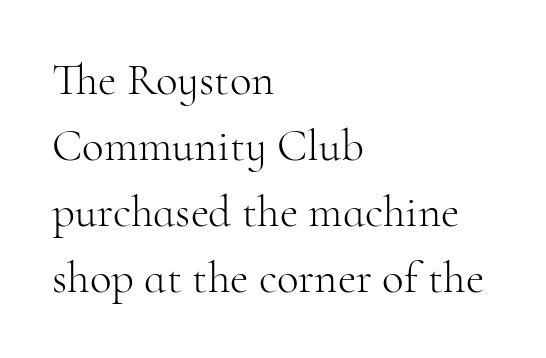
{"serif": "yes", "italic": "no", "bold": "no", "weight": "light", "width": "normal", "stroke_contrast": "high", "x_height": "small", "monospaced": "no", "underline": "no", "align": "left", "line_spacing": "normal", "line_spacing_ratio": 1.47, "letter_spacing": "normal", "letter_spacing_em": 0.0, "glyph_px": 45}
